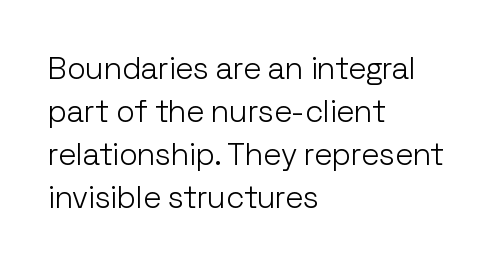
Q: Is the text bold? A: No.
Q: Is the text italic (slanted)? A: No, it is upright.
Q: Is the typeface a serif or a sans-serif typeface? A: Sans-serif.
Q: Is the text underlined? A: No.
Q: How is the paragraph aligned? A: Left-aligned.
Q: Is the spacing between letters normal or unusually wide? A: Normal.
Q: Is the spacing between lines tight, normal or loose? A: Normal.
Q: Width (condensed, normal, or wide)? A: Normal.
Q: Stroke contrast? A: Low.
Q: x-height? A: Medium.
Q: Monospaced? A: No.
